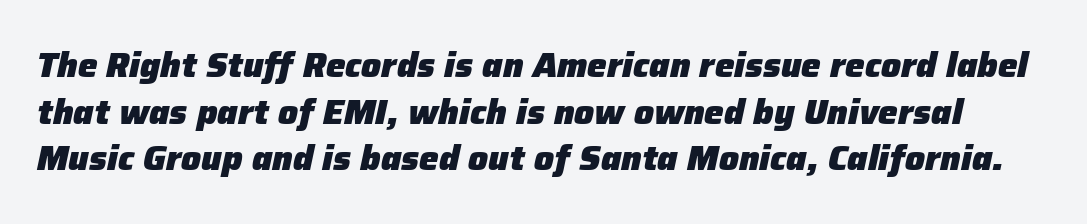
The image shows 35 px heavy type, italic (leaning right); set normal line spacing (1.33x), normal letter spacing, not underlined; low stroke contrast and a medium x-height.
